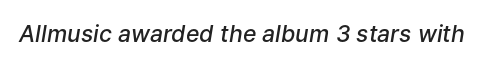
The image shows 23 px text type, italic (leaning right); set normal letter spacing, not underlined.
